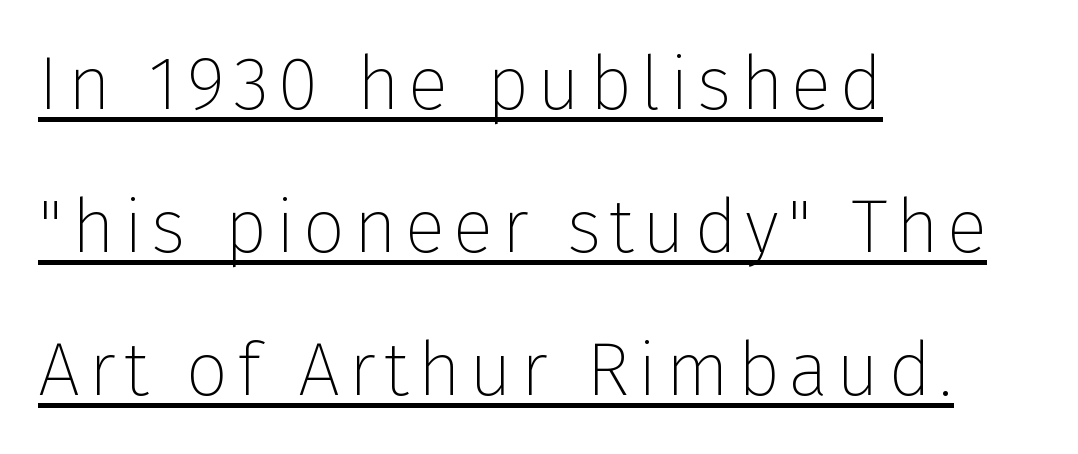
Q: Is the text bold? A: No.
Q: Is the text italic (slanted)? A: No, it is upright.
Q: Is the typeface a serif or a sans-serif typeface? A: Sans-serif.
Q: Is the text underlined? A: Yes.
Q: How is the paragraph aligned? A: Left-aligned.
Q: Is the spacing between lines tight, normal or loose? A: Loose.
Q: Width (condensed, normal, or wide)? A: Normal.
Q: Stroke contrast? A: Low.
Q: x-height? A: Medium.
Q: Monospaced? A: No.
